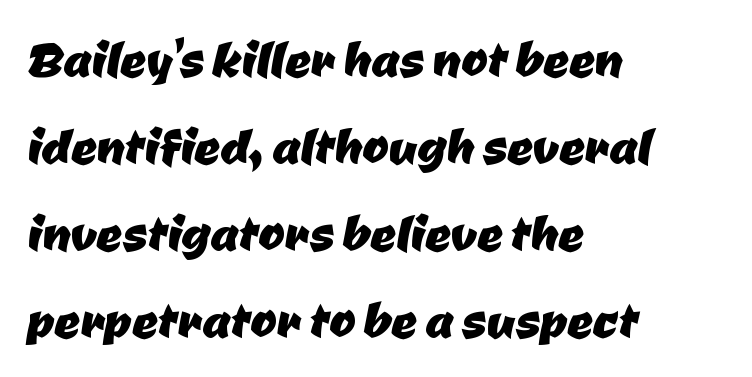
{"serif": "no", "width": "normal", "stroke_contrast": "low", "x_height": "medium", "monospaced": "no", "underline": "no", "align": "left", "line_spacing": "normal", "line_spacing_ratio": 1.38, "letter_spacing": "normal", "letter_spacing_em": 0.0, "glyph_px": 63}
